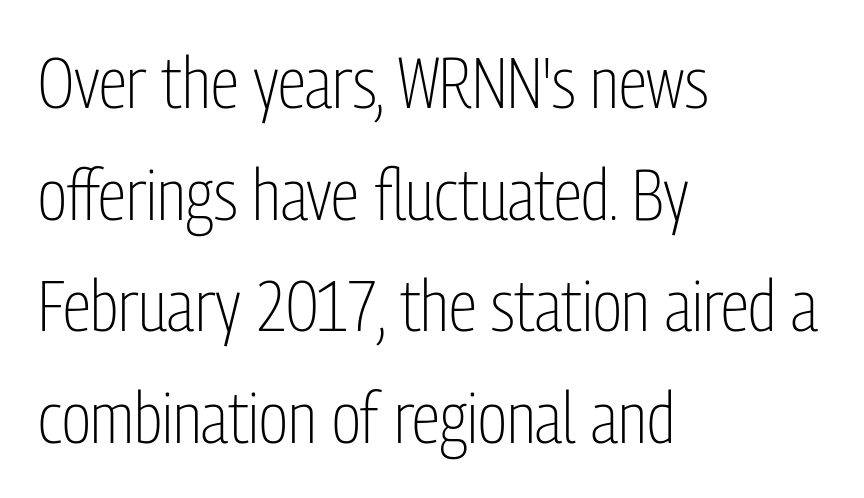
The image shows 72 px light, condensed sans-serif type, upright; set left-aligned, normal line spacing (1.55x), normal letter spacing, not underlined; low stroke contrast and a medium x-height.
